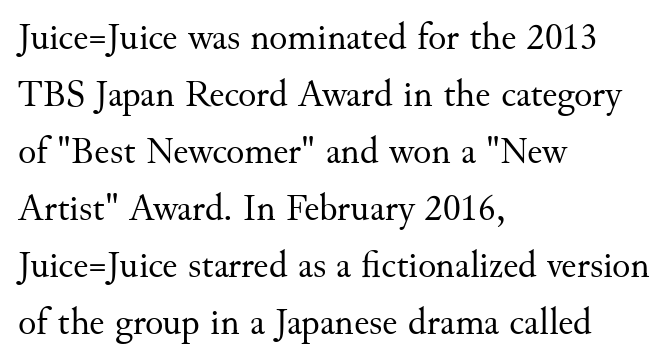
The image shows 38 px regular-weight serif type, upright; set left-aligned, normal line spacing (1.5x), normal letter spacing, not underlined; medium stroke contrast and a small x-height.
